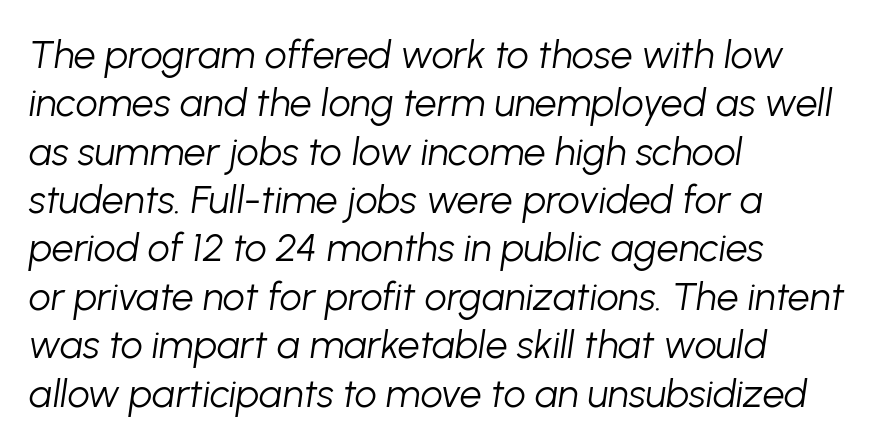
{"italic": "yes", "lean": "right", "slant_degrees": 8, "bold": "no", "weight": "light", "width": "normal", "stroke_contrast": "low", "x_height": "medium", "monospaced": "no", "underline": "no", "align": "left", "line_spacing_ratio": 1.24, "letter_spacing": "normal", "letter_spacing_em": 0.0, "glyph_px": 39}
